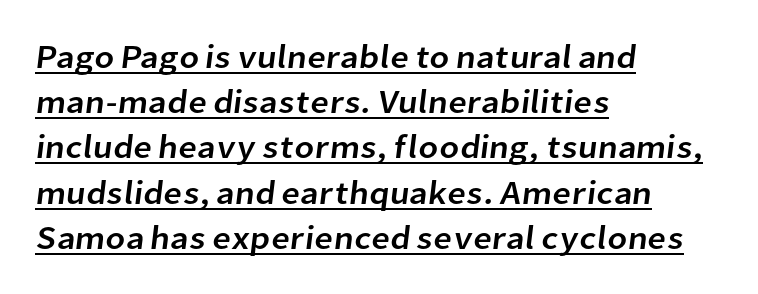
{"serif": "no", "width": "normal", "stroke_contrast": "low", "x_height": "medium", "monospaced": "no", "underline": "yes", "align": "left", "line_spacing": "normal", "line_spacing_ratio": 1.37, "letter_spacing": "normal", "letter_spacing_em": 0.0, "glyph_px": 33}
